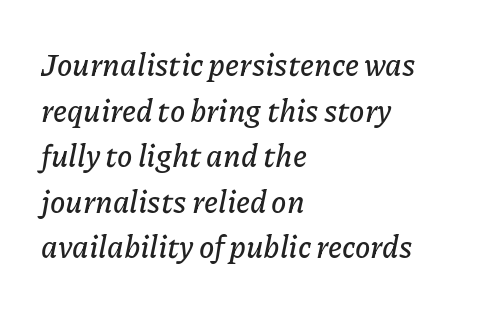
{"italic": "yes", "lean": "right", "slant_degrees": 11, "width": "normal", "stroke_contrast": "low", "x_height": "medium", "monospaced": "no", "underline": "no", "align": "left", "line_spacing": "normal", "line_spacing_ratio": 1.47, "letter_spacing": "normal", "letter_spacing_em": 0.0, "glyph_px": 31}
